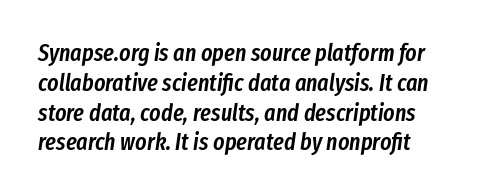
Observe the ordinary spacing: letters are neighbours, not strangers. Each glyph is drawn with semibold strokes, heavier than normal yet not fully bold. The typography opts for an oblique posture over an upright one. Beneath every word, the page is bare.
